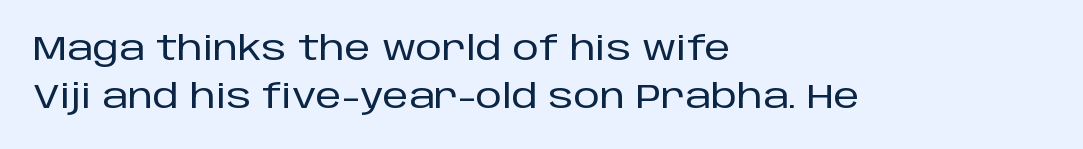
The zone under the glyphs is completely vacant. A roman cut, with each character standing at attention. Note the varied advance widths — an 'i' is clearly narrower than an 'm'. Each word holds together tightly as a unit, with standard inter-letter gaps. The ragged edge is on the right, which tells us the setting is flush left. Look at the bottom of the vertical strokes: they stop flat, with no serifs.
